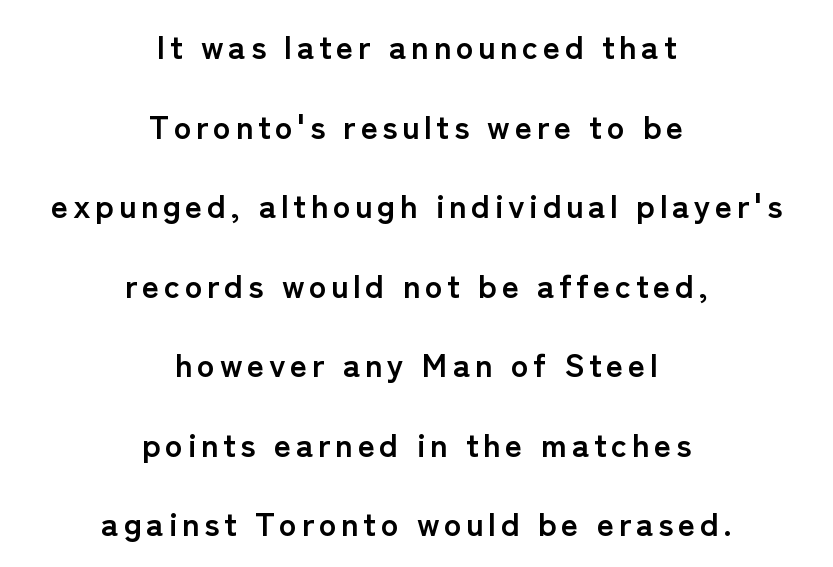
The passage shown is typed in a proportional face where columns would drift. Examine the stroke ends and you'll find no serifs. Strong, thick strokes mark this as bold type. When letters stand straight like this, we call the style roman or upright. Reading down the column, the eye jumps a long way to each next line.
